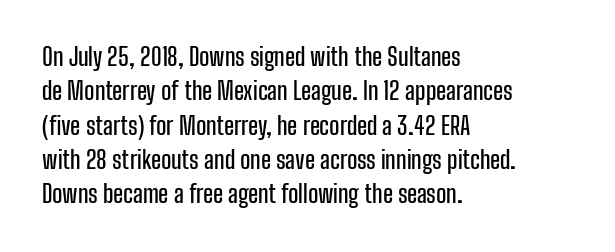
The image shows 24 px text type, upright; set left-aligned, normal line spacing (1.43x), normal letter spacing, not underlined.
